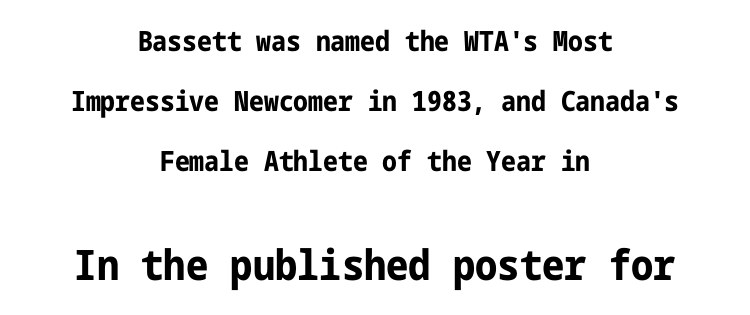
The image shows 42 px bold, condensed sans-serif type, upright; set centered, loose line spacing (2.15x), normal letter spacing, not underlined; the second (bottom) block is 1.5x larger; low stroke contrast and a medium x-height.
